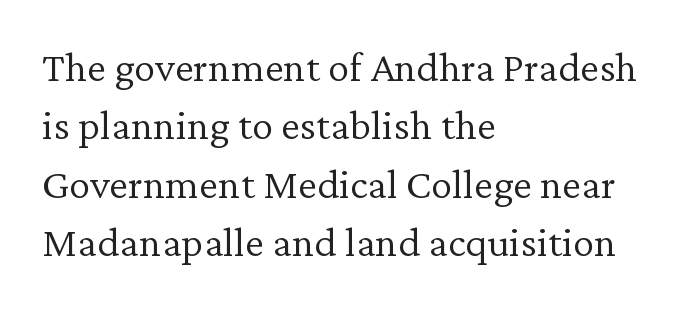
Q: Is the text bold? A: No.
Q: Is the text italic (slanted)? A: No, it is upright.
Q: Is the typeface a serif or a sans-serif typeface? A: Serif.
Q: Is the text underlined? A: No.
Q: How is the paragraph aligned? A: Left-aligned.
Q: Is the spacing between letters normal or unusually wide? A: Normal.
Q: Is the spacing between lines tight, normal or loose? A: Normal.
Q: Width (condensed, normal, or wide)? A: Normal.
Q: Stroke contrast? A: Low.
Q: x-height? A: Medium.
Q: Monospaced? A: No.
